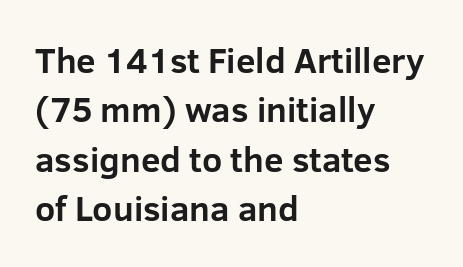
The image shows 35 px bold sans-serif type, upright; set left-aligned, normal line spacing (1.41x), normal letter spacing, not underlined; low stroke contrast and a medium x-height.
